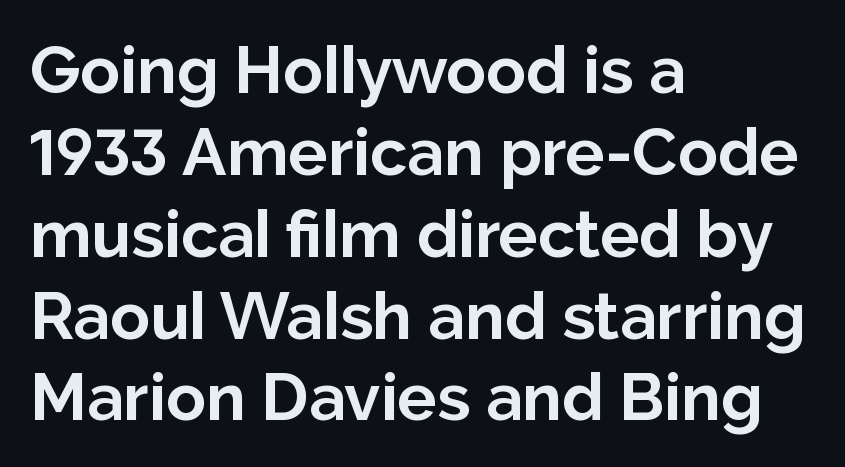
Q: Is the text bold? A: Yes.
Q: Is the text italic (slanted)? A: No, it is upright.
Q: Is the typeface a serif or a sans-serif typeface? A: Sans-serif.
Q: Is the text underlined? A: No.
Q: How is the paragraph aligned? A: Left-aligned.
Q: Is the spacing between letters normal or unusually wide? A: Normal.
Q: Width (condensed, normal, or wide)? A: Normal.
Q: Stroke contrast? A: Low.
Q: x-height? A: Medium.
Q: Monospaced? A: No.
